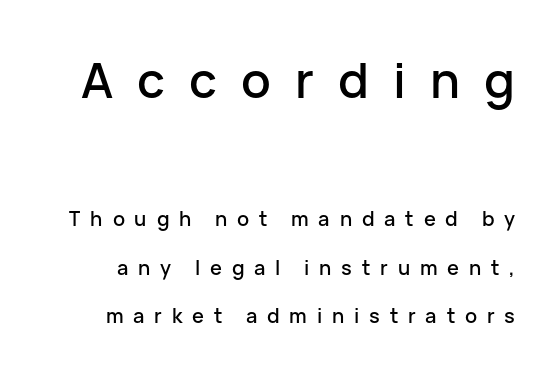
Q: Is the text italic (slanted)? A: No, it is upright.
Q: Is the typeface a serif or a sans-serif typeface? A: Sans-serif.
Q: Is the text underlined? A: No.
Q: Is the spacing between letters normal or unusually wide? A: Unusually wide.
Q: Is the spacing between lines tight, normal or loose? A: Loose.
Q: Which block of text is set in a larger size, the first (top) or the second (bottom)? A: The first (top) one.
Q: Width (condensed, normal, or wide)? A: Normal.
Q: Stroke contrast? A: Low.
Q: x-height? A: Medium.
Q: Monospaced? A: No.
